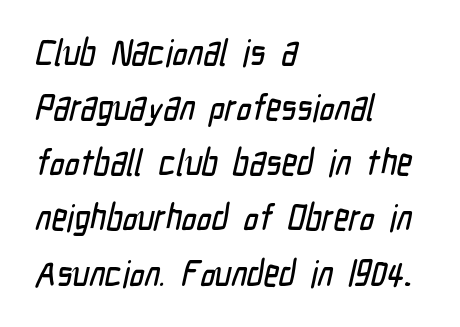
Q: Is the typeface a serif or a sans-serif typeface? A: Sans-serif.
Q: Is the text underlined? A: No.
Q: How is the paragraph aligned? A: Left-aligned.
Q: Is the spacing between letters normal or unusually wide? A: Normal.
Q: Is the spacing between lines tight, normal or loose? A: Normal.
Q: Width (condensed, normal, or wide)? A: Condensed.
Q: Stroke contrast? A: Low.
Q: x-height? A: Medium.
Q: Monospaced? A: No.
